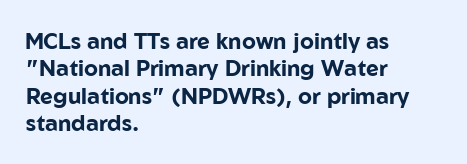
The image shows 22 px bold type, upright; set left-aligned, normal line spacing (1.25x), normal letter spacing, not underlined.
